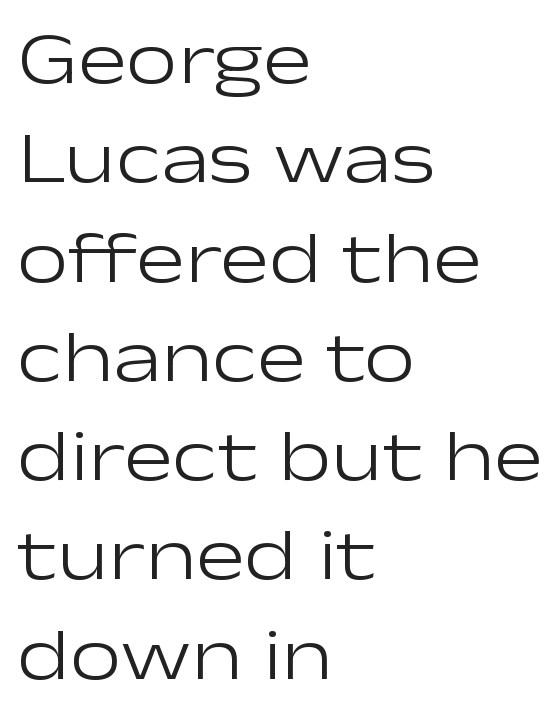
The image shows 73 px light, wide sans-serif type, upright; set left-aligned, normal line spacing (1.36x), normal letter spacing, not underlined; low stroke contrast and a medium x-height.
